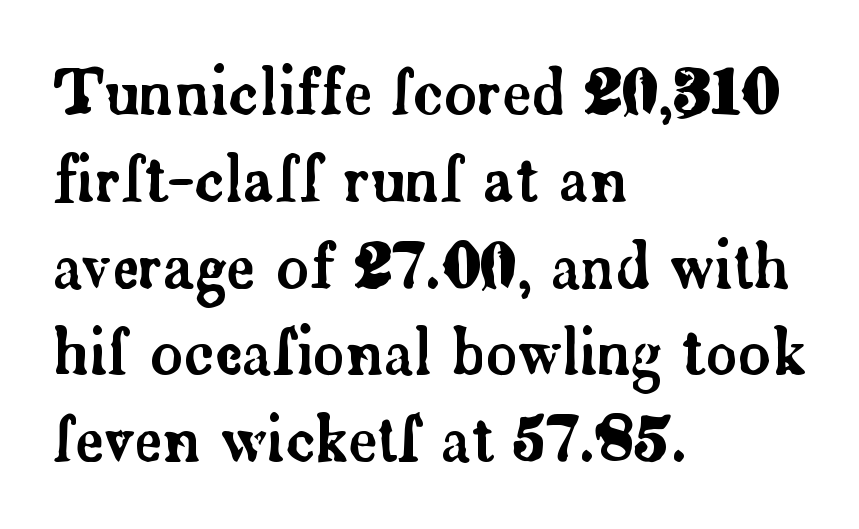
The image shows 62 px serif type, upright; set left-aligned, normal line spacing (1.4x), normal letter spacing, not underlined; low stroke contrast and a small x-height.
